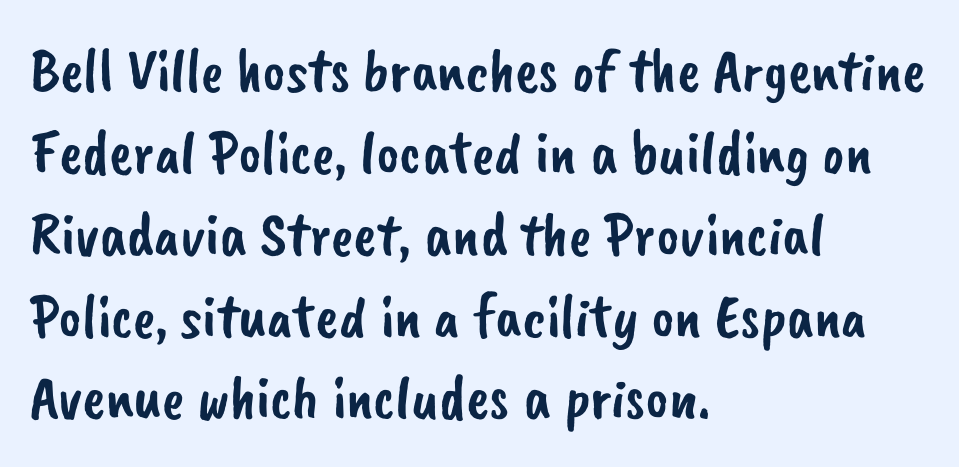
Q: Is the typeface a serif or a sans-serif typeface? A: Sans-serif.
Q: Is the text underlined? A: No.
Q: How is the paragraph aligned? A: Left-aligned.
Q: Is the spacing between letters normal or unusually wide? A: Normal.
Q: Is the spacing between lines tight, normal or loose? A: Normal.
Q: Width (condensed, normal, or wide)? A: Normal.
Q: Stroke contrast? A: Low.
Q: x-height? A: Small.
Q: Monospaced? A: No.
